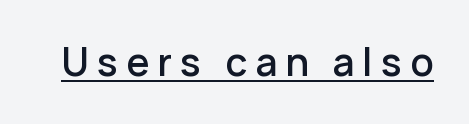
The image shows 37 px semibold sans-serif type, upright; set unusually wide letter spacing (+0.22 em), underlined; low stroke contrast and a medium x-height.
